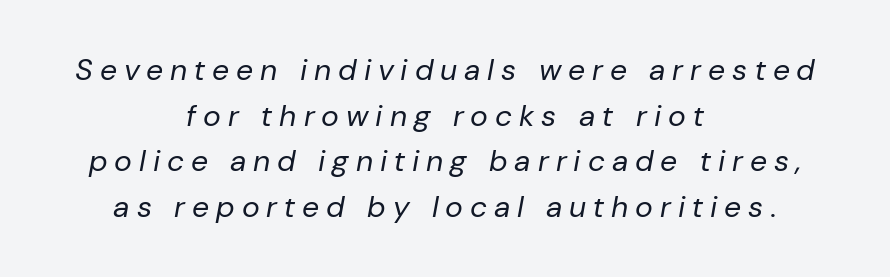
Line spacing here is normal. Bold? No — there's no thickening of the strokes. Visually the block forms a symmetrical silhouette, jagged on both flanks. No word sits above an underline. The font's italic variant was chosen for this text.
